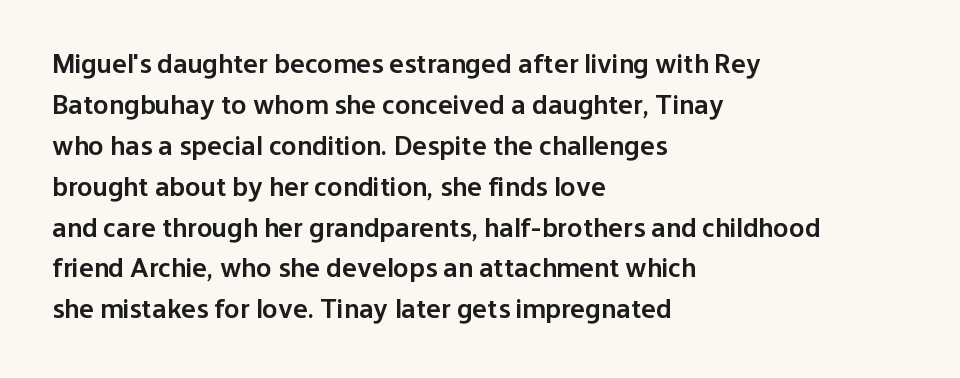
The image shows 28 px semibold sans-serif type, upright; set left-aligned, normal line spacing (1.46x), normal letter spacing, not underlined; low stroke contrast and a medium x-height.
